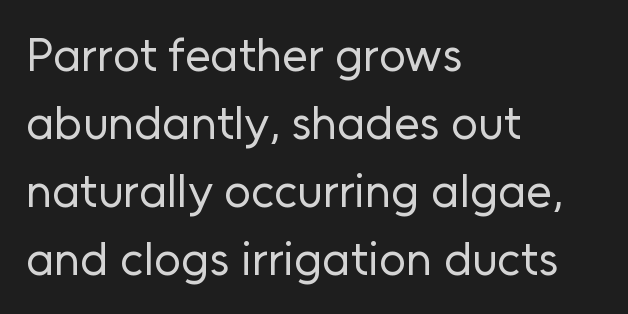
Each letter's strokes conclude bluntly, with no projecting serifs. The space directly below the letters is spotless. This block has exactly the height ordinary leading produces. This rendering leaves character spacing at its baseline value. The paragraph has a hard left edge and a soft right edge.
